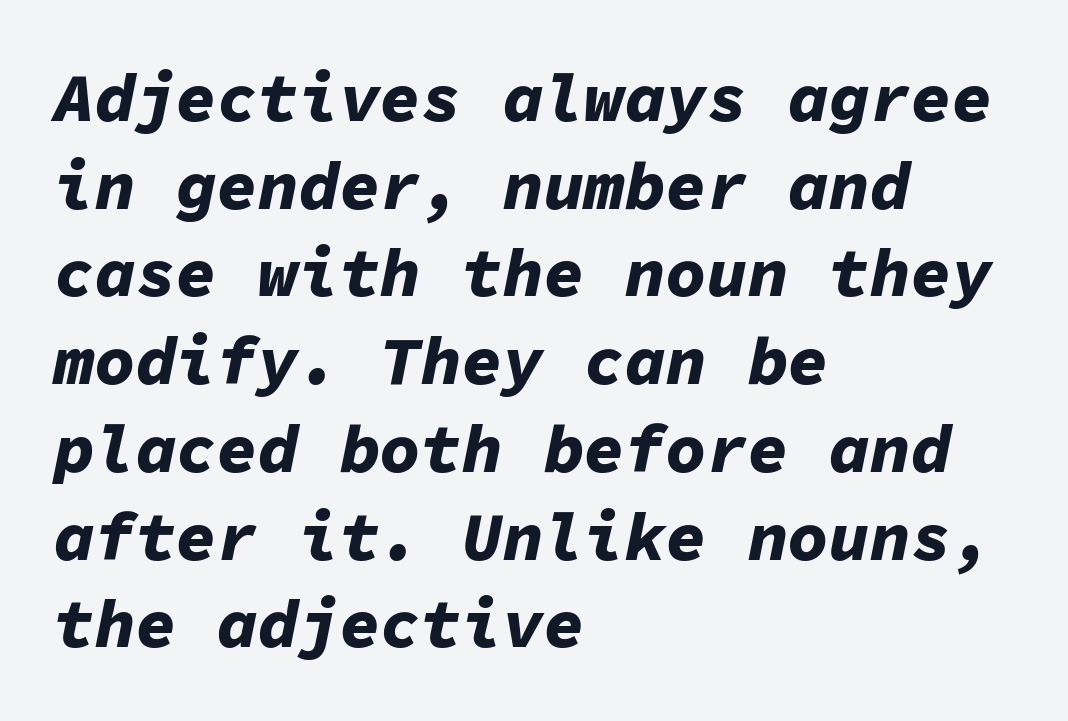
{"italic": "yes", "lean": "right", "slant_degrees": 11, "bold": "yes", "weight": "bold", "width": "normal", "stroke_contrast": "low", "x_height": "medium", "monospaced": "yes", "underline": "no", "align": "left", "line_spacing": "normal", "line_spacing_ratio": 1.29, "letter_spacing": "normal", "letter_spacing_em": 0.0, "glyph_px": 68}
